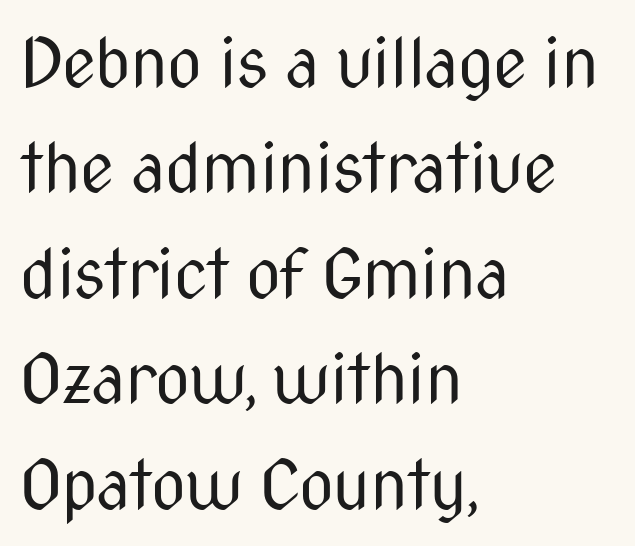
Words appear dense and cohesive because spacing is normal. Posture: straight, roman, zero tilt. Vertically, the passage feels balanced, rows spaced as you'd expect. Anything drawn beneath the words? Only blank space. Heaviness? Minimal to ordinary, like unemphasized prose. A typesetter would call this proportional, since set widths differ per character.
